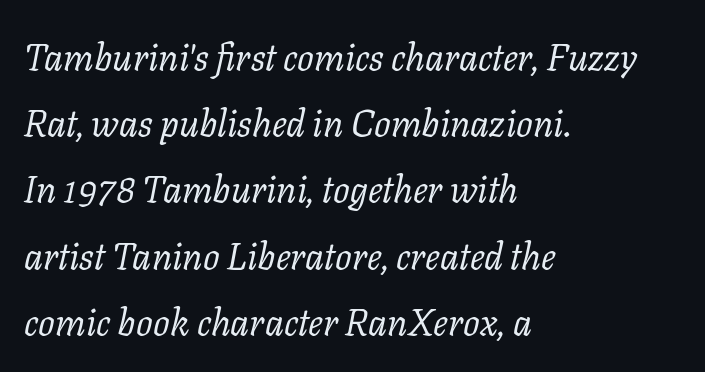
These lines stack with their left ends in a neat column. The glyphs look as if they've been sheared to an angle. The passage shown is typeset with a serif family. The face looks like a standard text weight, possibly lighter.
